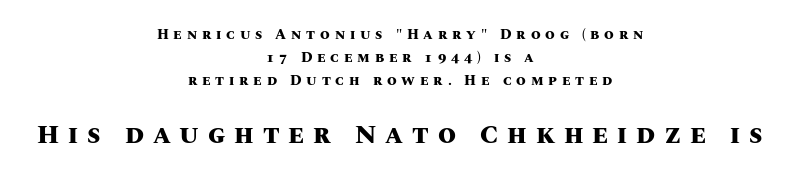
Q: Is the text bold? A: Yes.
Q: Is the text italic (slanted)? A: No, it is upright.
Q: Is the text underlined? A: No.
Q: How is the paragraph aligned? A: Centered.
Q: Is the spacing between letters normal or unusually wide? A: Unusually wide.
Q: Is the spacing between lines tight, normal or loose? A: Normal.
Q: Which block of text is set in a larger size, the first (top) or the second (bottom)? A: The second (bottom) one.
